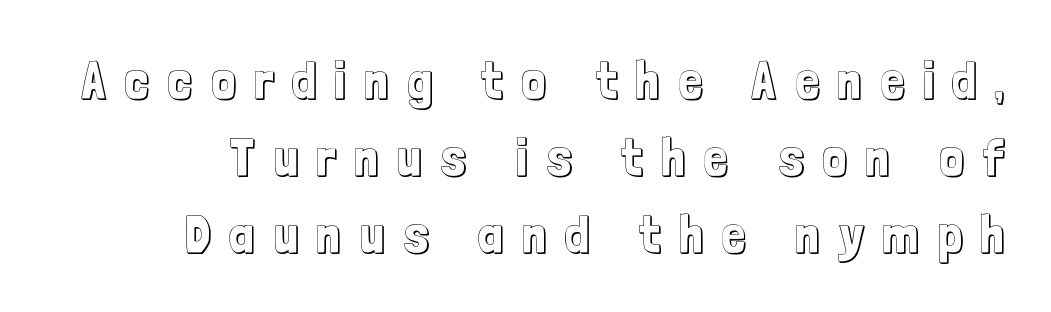
Q: Is the text italic (slanted)? A: No, it is upright.
Q: Is the text underlined? A: No.
Q: Is the spacing between letters normal or unusually wide? A: Unusually wide.
Q: Is the spacing between lines tight, normal or loose? A: Normal.
Q: Width (condensed, normal, or wide)? A: Condensed.
Q: x-height? A: Medium.
Q: Monospaced? A: No.
